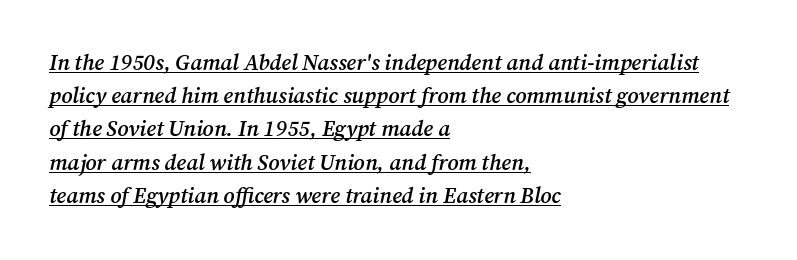
Q: Is the text bold? A: Semi-bold.
Q: Is the text italic (slanted)? A: Yes, it leans right by about 12 degrees.
Q: Is the text underlined? A: Yes.
Q: How is the paragraph aligned? A: Left-aligned.
Q: Is the spacing between letters normal or unusually wide? A: Normal.
Q: Is the spacing between lines tight, normal or loose? A: Normal.
